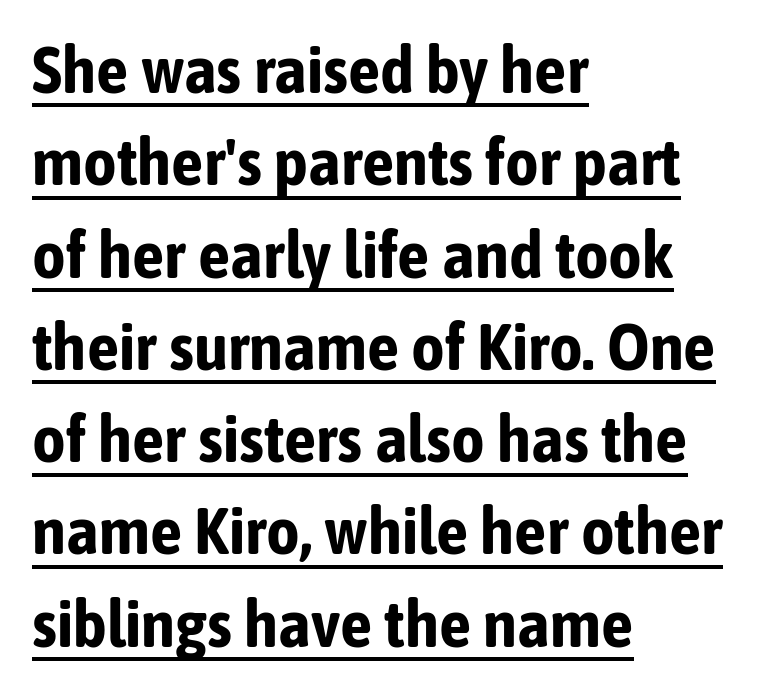
Reading down the block, your eye returns to a fixed left position each line. Think of a printed novel: that variable character pitch is what you see here. The string is rendered with underlining switched on. Nope, not italic — everything's standing straight.
